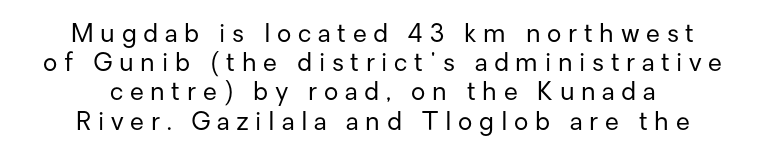
{"italic": "no", "bold": "no", "underline": "no", "line_spacing_ratio": 1.17, "letter_spacing": "wide", "letter_spacing_em": 0.27, "glyph_px": 25}
